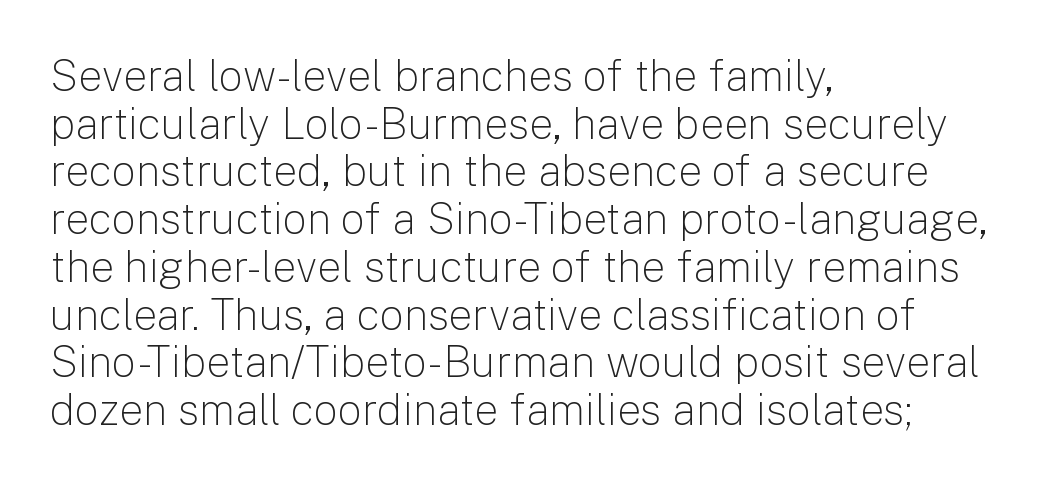
The image shows 43 px light sans-serif type, upright; set left-aligned, tight line spacing (1.11x), normal letter spacing, not underlined; low stroke contrast and a medium x-height.
